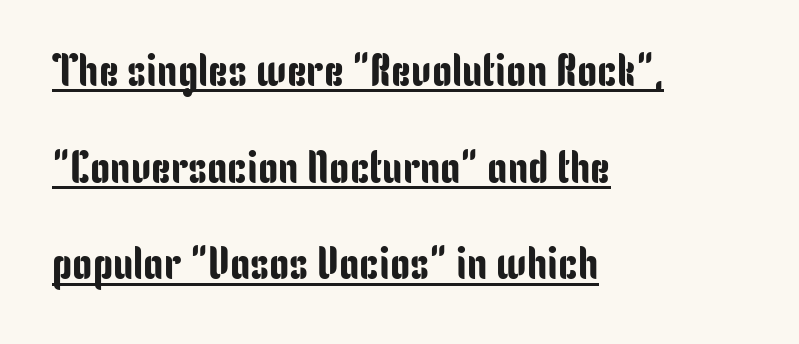
The image shows 45 px condensed sans-serif type, upright; set left-aligned, loose line spacing (2.15x), normal letter spacing, underlined; low stroke contrast and a medium x-height.
